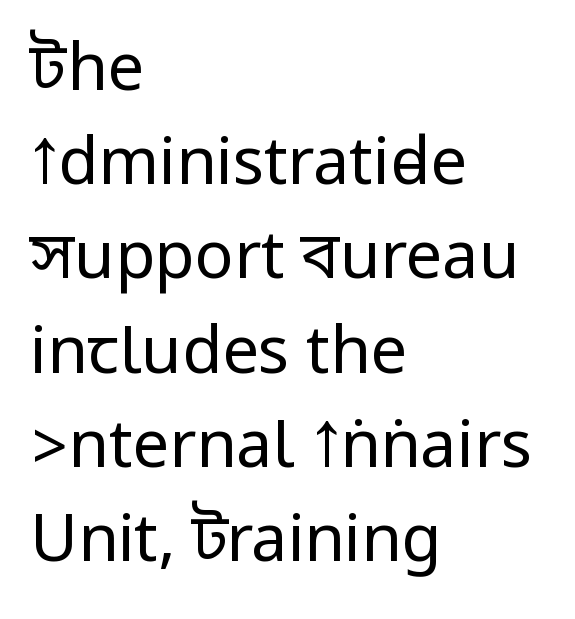
Nothing sits at the stroke ends, so this counts as sans-serif. The space between consecutive lines is moderate. Nope, not italic — everything's standing straight. Stem width sits at or under what a default text font uses.
